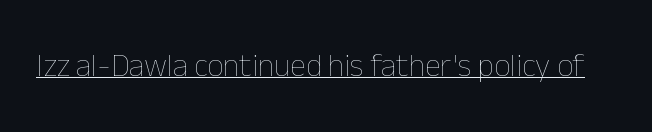
Underlining? Definitely there. The tracking reads as untouched default to a designer's eye. The specimen reads as upright at a glance. The passage shown is not bold in any degree. The face used here is proportionally spaced, like ordinary book or web type.
